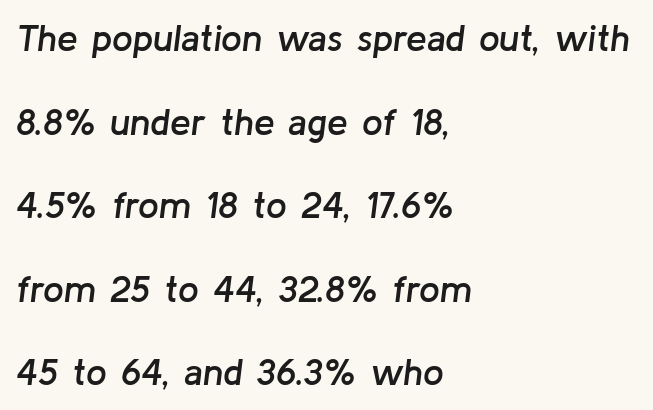
Posture: slanted. Widely set lines give the paragraph a tall, airy silhouette. In terms of letterspacing, this is plain default setting. Here the designer chose a conventional face with non-uniform glyph widths. Does the weight exceed regular? Yes, but only to semibold. The foot of each line stays bare and open.
